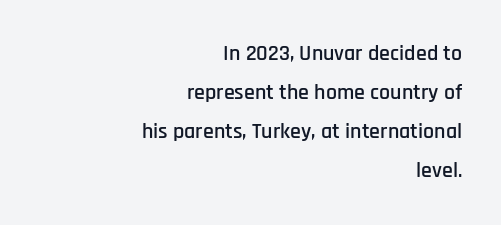
{"italic": "no", "underline": "no", "align": "right", "line_spacing_ratio": 1.78, "letter_spacing": "normal", "letter_spacing_em": 0.0, "glyph_px": 22}
